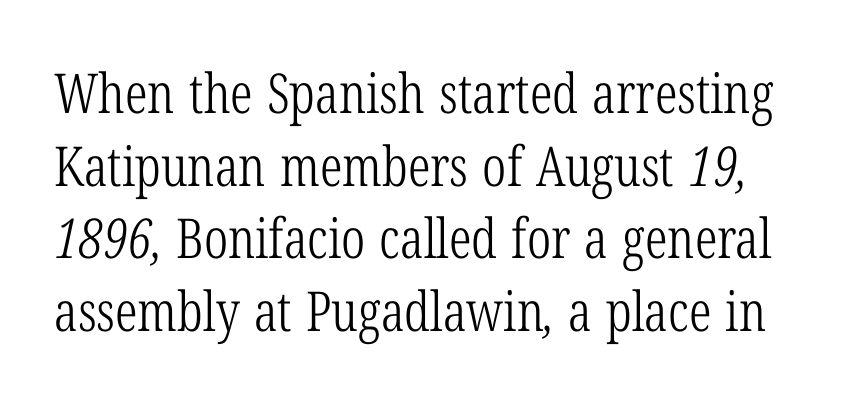
Q: Is the text bold? A: No.
Q: Is the typeface a serif or a sans-serif typeface? A: Serif.
Q: Is the text underlined? A: No.
Q: Is the spacing between letters normal or unusually wide? A: Normal.
Q: Is the spacing between lines tight, normal or loose? A: Normal.
Q: Width (condensed, normal, or wide)? A: Condensed.
Q: Stroke contrast? A: Low.
Q: x-height? A: Medium.
Q: Monospaced? A: No.
